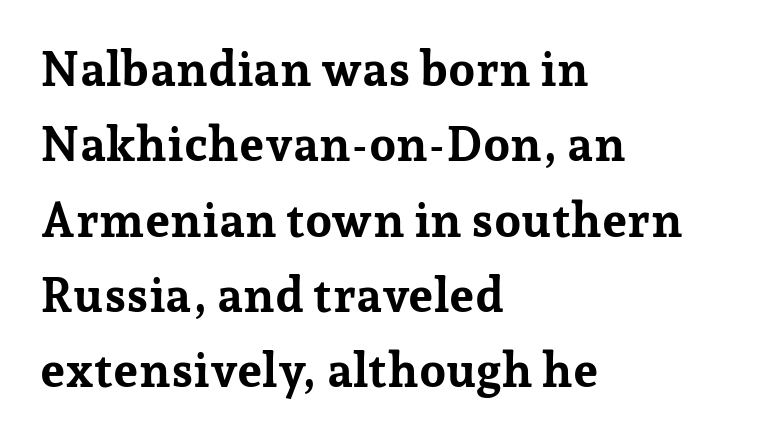
Q: Is the text bold? A: Yes.
Q: Is the text italic (slanted)? A: No, it is upright.
Q: Is the typeface a serif or a sans-serif typeface? A: Serif.
Q: Is the text underlined? A: No.
Q: How is the paragraph aligned? A: Left-aligned.
Q: Is the spacing between letters normal or unusually wide? A: Normal.
Q: Is the spacing between lines tight, normal or loose? A: Normal.
Q: Width (condensed, normal, or wide)? A: Normal.
Q: Stroke contrast? A: Low.
Q: x-height? A: Medium.
Q: Monospaced? A: No.
